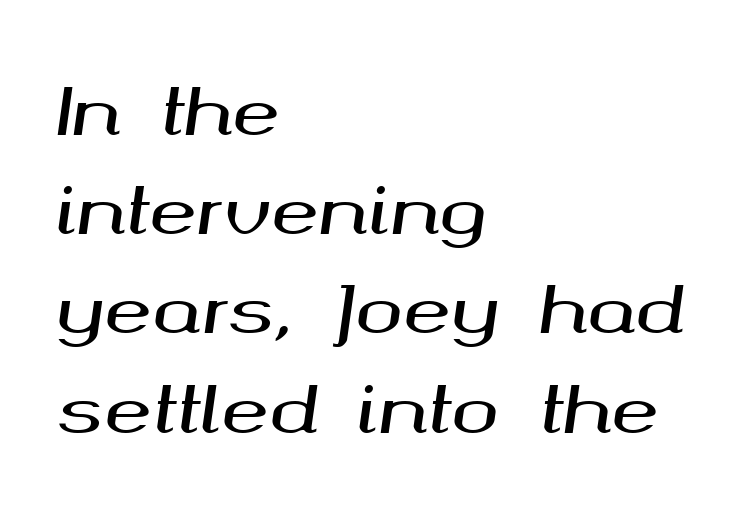
{"italic": "yes", "lean": "right", "slant_degrees": 8, "width": "wide", "stroke_contrast": "medium", "x_height": "medium", "monospaced": "no", "underline": "no", "align": "left", "line_spacing": "normal", "line_spacing_ratio": 1.55, "letter_spacing": "normal", "letter_spacing_em": 0.0, "glyph_px": 64}
